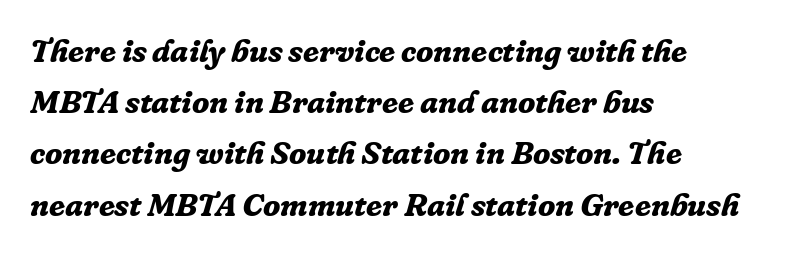
{"serif": "yes", "italic": "yes", "lean": "right", "slant_degrees": 16, "bold": "yes", "weight": "bold", "width": "normal", "stroke_contrast": "low", "x_height": "medium", "monospaced": "no", "underline": "no", "align": "left", "line_spacing": "normal", "line_spacing_ratio": 1.6, "letter_spacing": "normal", "letter_spacing_em": 0.0, "glyph_px": 32}
